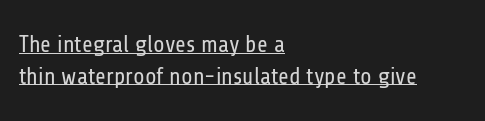
A roman cut, with each character standing at attention. Leading: standard. A continuous stroke trails under the words, as in a hyperlink. Between one letter and the next there's only the usual sliver of space. The characters are drawn with everyday or finer stroke widths. Left-aligned paragraph, ragged on the right.
